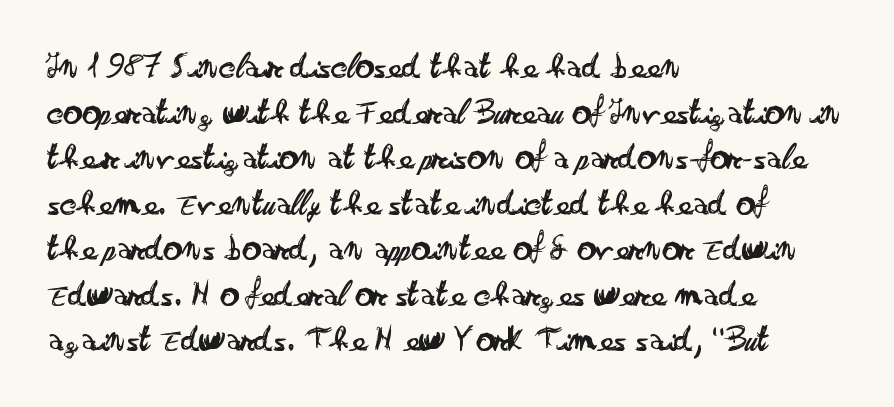
{"serif": "no", "italic": "no", "bold": "no", "weight": "regular", "width": "wide", "stroke_contrast": "low", "x_height": "small", "monospaced": "no", "underline": "no", "align": "left", "line_spacing_ratio": 1.23, "letter_spacing": "normal", "letter_spacing_em": 0.0, "glyph_px": 37}
